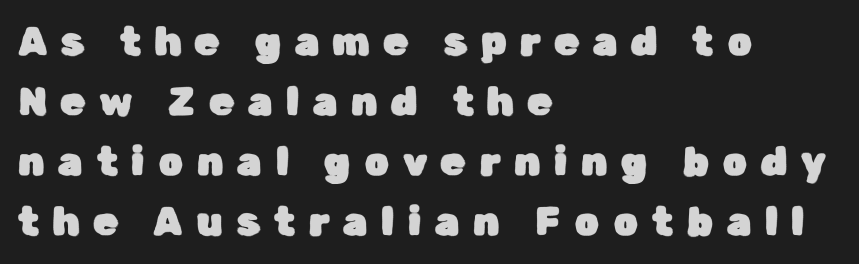
The image shows 39 px sans-serif type, upright; set left-aligned, normal line spacing (1.54x), unusually wide letter spacing (+0.36 em), not underlined; low stroke contrast and a medium x-height.
